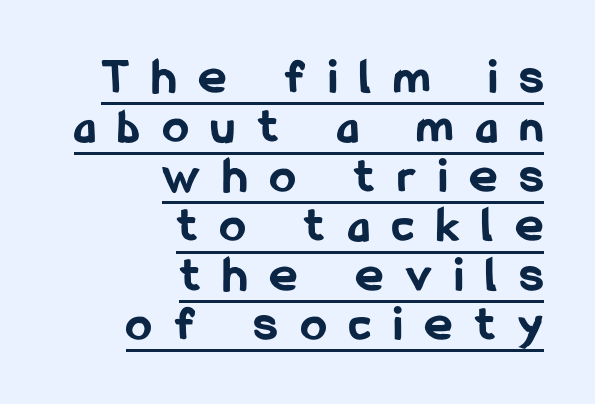
{"serif": "no", "italic": "no", "bold": "yes", "weight": "bold", "width": "condensed", "stroke_contrast": "low", "x_height": "medium", "monospaced": "no", "underline": "yes", "align": "right", "line_spacing": "tight", "line_spacing_ratio": 0.97, "letter_spacing": "wide", "letter_spacing_em": 0.46, "glyph_px": 51}
